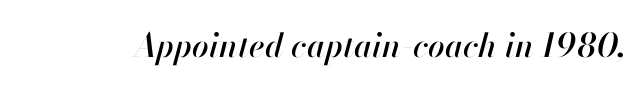
Note the varied advance widths — an 'i' is clearly narrower than an 'm'. Rule under the text: the space is simply empty. How are the letters spaced? Ordinarily, with no added tracking. Rendered with sloped, italic letterforms.
